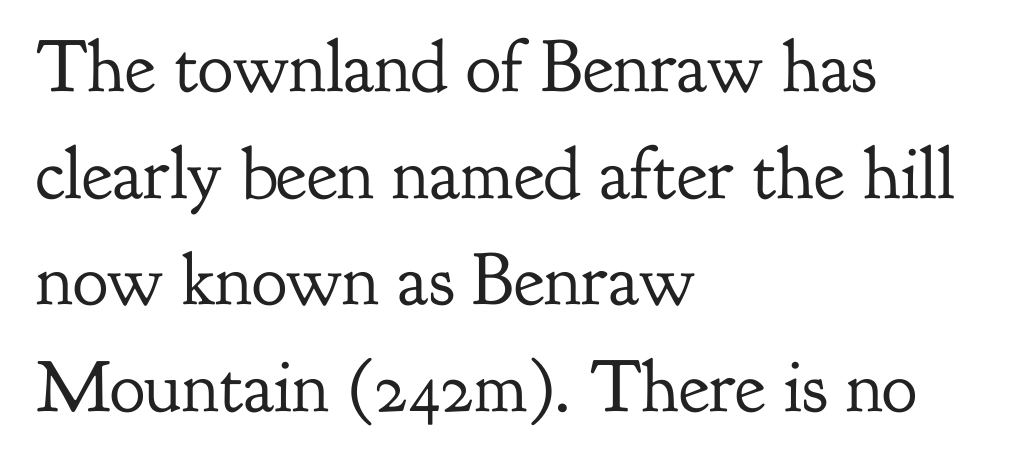
{"serif": "yes", "italic": "no", "bold": "no", "weight": "regular", "width": "normal", "stroke_contrast": "low", "x_height": "small", "monospaced": "no", "underline": "no", "align": "left", "line_spacing": "normal", "line_spacing_ratio": 1.44, "letter_spacing": "normal", "letter_spacing_em": 0.0, "glyph_px": 74}
